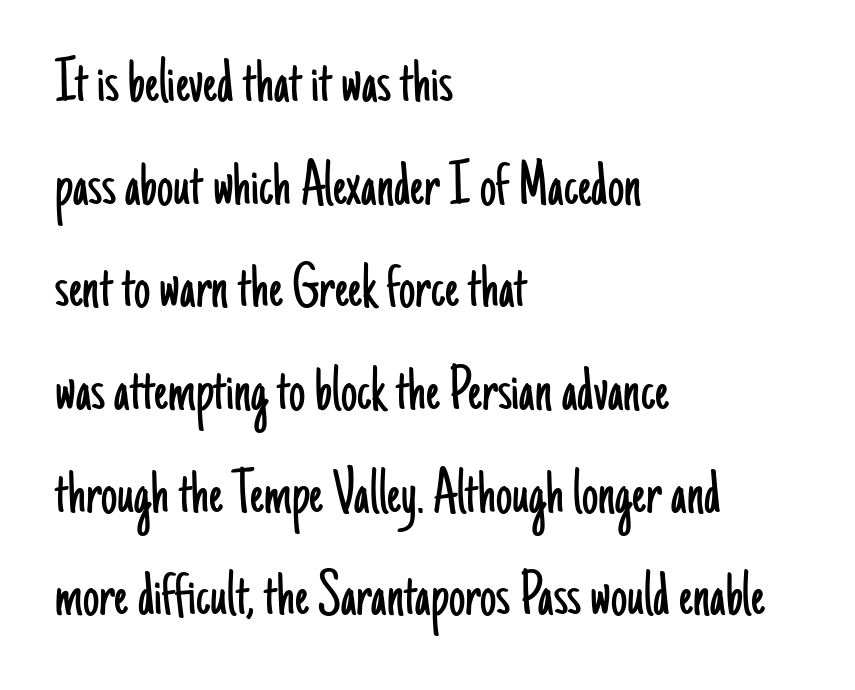
Q: Is the text bold? A: No.
Q: Is the text italic (slanted)? A: No, it is upright.
Q: Is the typeface a serif or a sans-serif typeface? A: Sans-serif.
Q: Is the text underlined? A: No.
Q: How is the paragraph aligned? A: Left-aligned.
Q: Is the spacing between letters normal or unusually wide? A: Normal.
Q: Is the spacing between lines tight, normal or loose? A: Normal.
Q: Width (condensed, normal, or wide)? A: Condensed.
Q: Stroke contrast? A: Low.
Q: x-height? A: Small.
Q: Monospaced? A: No.
